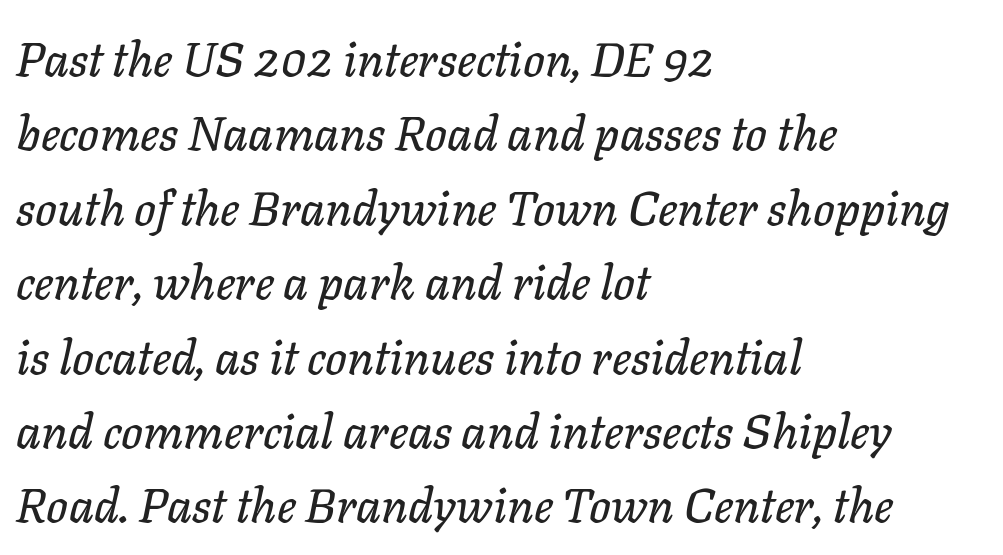
The image shows 48 px text type, italic (leaning right); set left-aligned, normal line spacing (1.55x), normal letter spacing, not underlined; low stroke contrast and a medium x-height.
